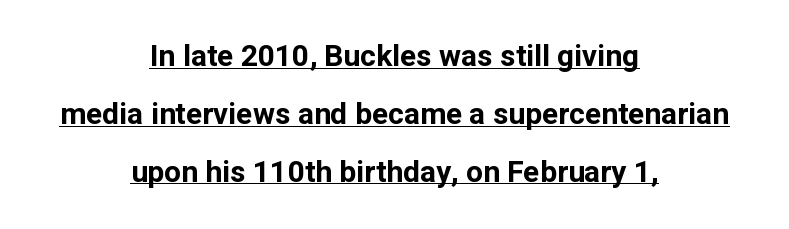
{"serif": "no", "italic": "no", "bold": "yes", "weight": "bold", "width": "normal", "stroke_contrast": "low", "x_height": "medium", "monospaced": "no", "underline": "yes", "align": "center", "line_spacing": "loose", "line_spacing_ratio": 1.93, "letter_spacing": "normal", "letter_spacing_em": 0.0, "glyph_px": 30}
